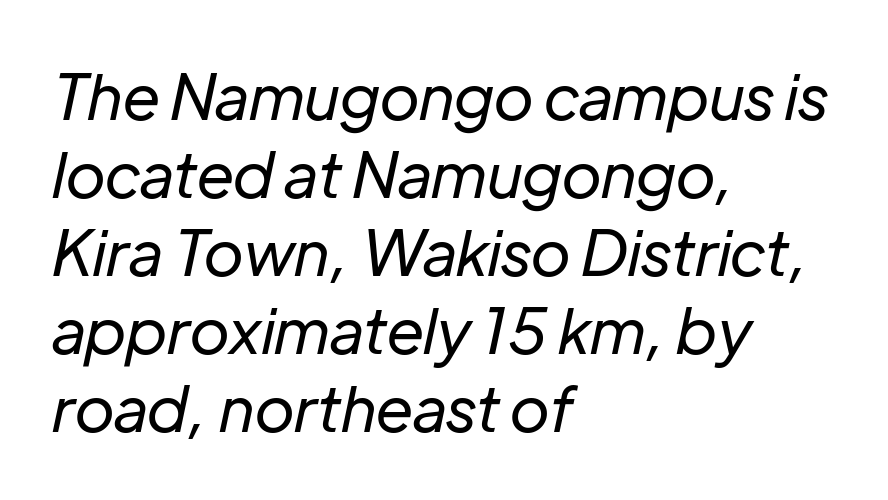
{"italic": "yes", "lean": "right", "slant_degrees": 12, "bold": "no", "weight": "regular", "width": "normal", "stroke_contrast": "low", "x_height": "medium", "monospaced": "no", "underline": "no", "align": "left", "line_spacing_ratio": 1.24, "letter_spacing": "normal", "letter_spacing_em": 0.0, "glyph_px": 63}
